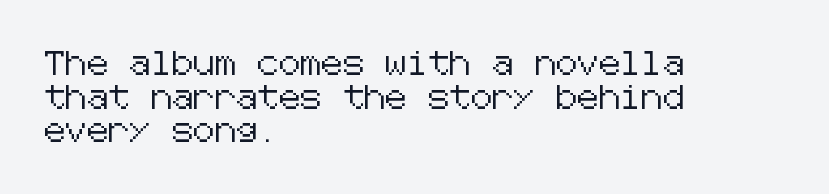
The image shows 24 px text type, upright; set left-aligned, normal line spacing (1.4x), normal letter spacing, not underlined.
